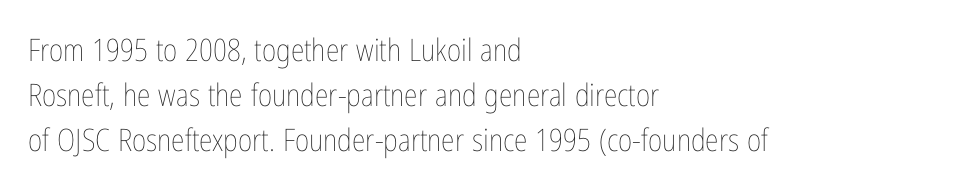
Q: Is the text bold? A: No.
Q: Is the text italic (slanted)? A: No, it is upright.
Q: Is the text underlined? A: No.
Q: How is the paragraph aligned? A: Left-aligned.
Q: Is the spacing between letters normal or unusually wide? A: Normal.
Q: Is the spacing between lines tight, normal or loose? A: Normal.
Q: Width (condensed, normal, or wide)? A: Condensed.
Q: Stroke contrast? A: Low.
Q: x-height? A: Medium.
Q: Monospaced? A: No.
